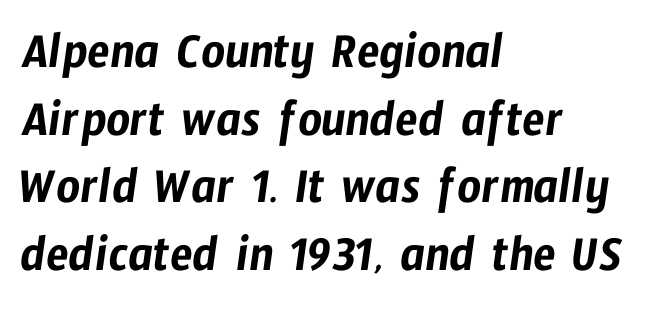
Between one letter and the next there's only the usual sliver of space. Character widths vary here, with narrow letters taking less room than wide ones. Visually the block forms a straight wall on the left and a jagged coastline on the right. To sum up the face: it is a sans, with no serifs. The foot of each line stays bare and open.
